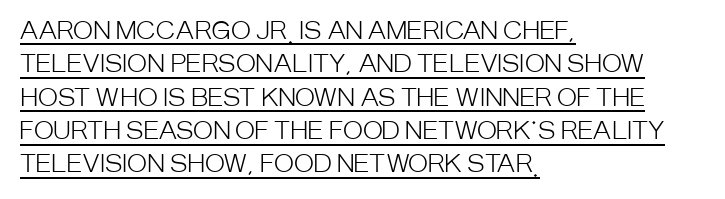
Emphasis is given by a line drawn under the lettering. The text block is weighted toward the left margin, trailing off unevenly rightward. These lines sit exactly where default settings would place them. This is roman type, the default non-slanted kind.
